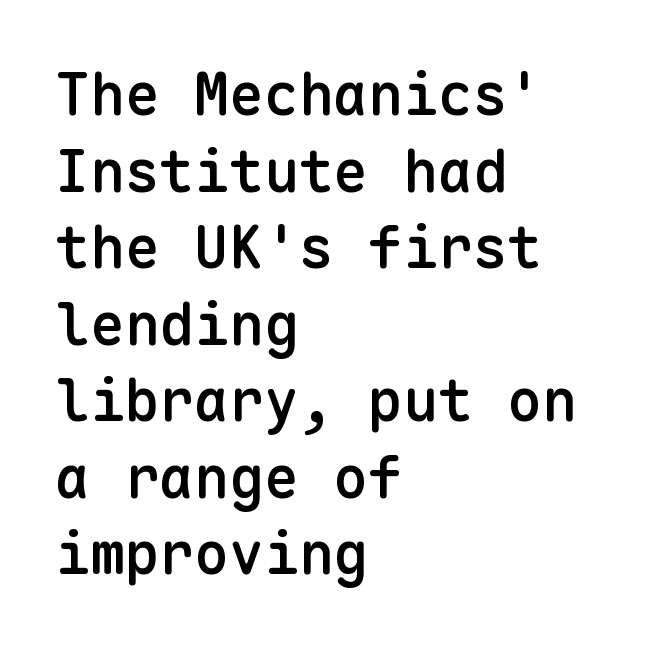
The image shows 58 px semibold sans-serif type, upright, monospaced; set left-aligned, normal line spacing (1.32x), normal letter spacing, not underlined; low stroke contrast and a medium x-height.
